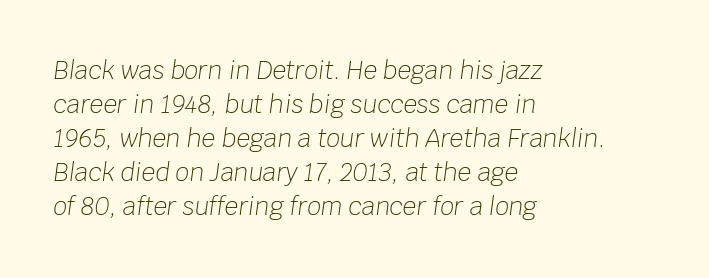
The image shows 24 px text type, italic (leaning right); set left-aligned, normal line spacing (1.42x), normal letter spacing, not underlined.
